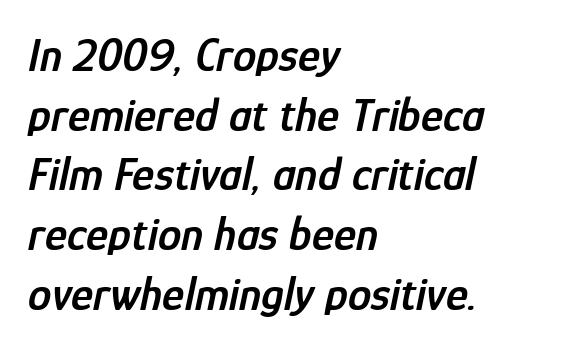
{"italic": "yes", "lean": "right", "slant_degrees": 12, "bold": "semi", "weight": "semibold", "width": "condensed", "stroke_contrast": "low", "x_height": "medium", "monospaced": "no", "underline": "no", "align": "left", "line_spacing": "normal", "line_spacing_ratio": 1.27, "letter_spacing": "normal", "letter_spacing_em": 0.0, "glyph_px": 47}
